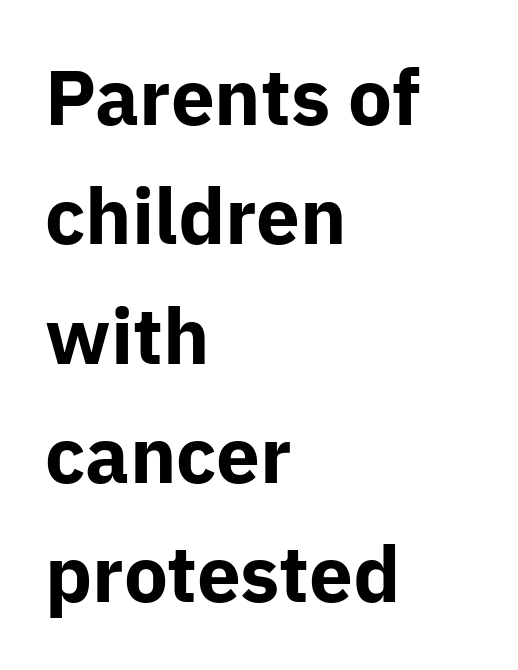
{"serif": "no", "italic": "no", "bold": "yes", "weight": "bold", "width": "normal", "stroke_contrast": "low", "x_height": "medium", "monospaced": "no", "underline": "no", "align": "left", "line_spacing": "normal", "line_spacing_ratio": 1.53, "letter_spacing": "normal", "letter_spacing_em": 0.0, "glyph_px": 78}
